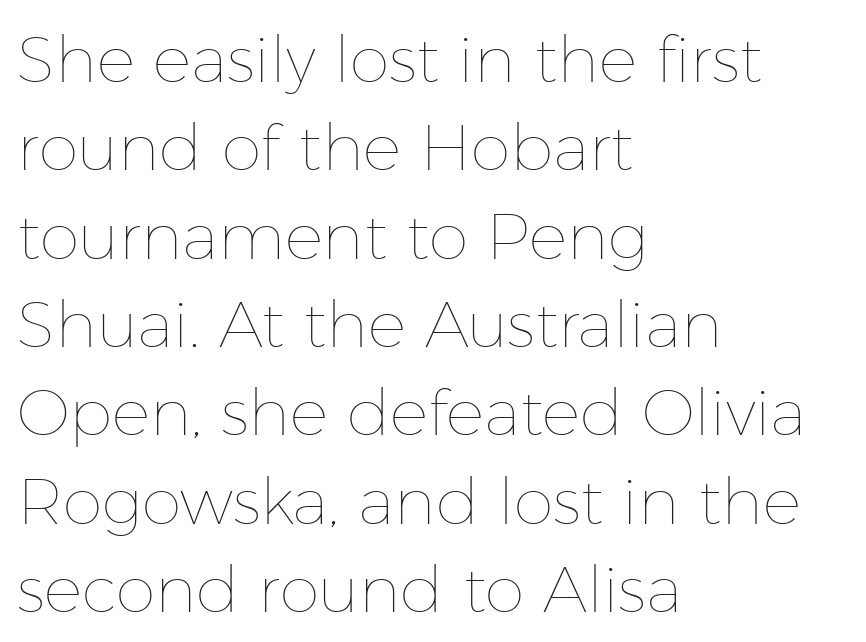
A roman cut, with each character standing at attention. Do the characters align in a grid? No, the font is proportional. Visually the block forms a straight wall on the left and a jagged coastline on the right. Is the type heavy? It reads as light-to-regular instead. One glance says typical: line gaps are just what's usual.
